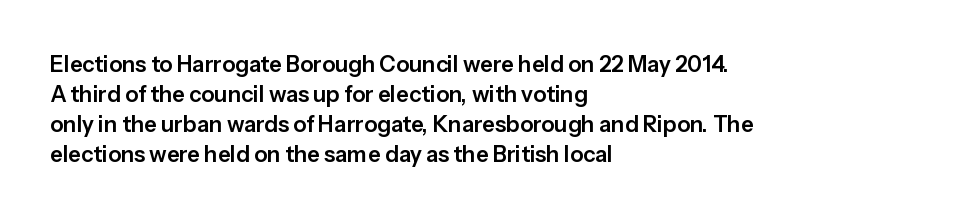
Decoration check: the copy has no underline. A roman cut, with each character standing at attention. The line-height multiplier appears to be the usual default. In CSS terms this would be text-align: left. Words appear dense and cohesive because spacing is normal.
